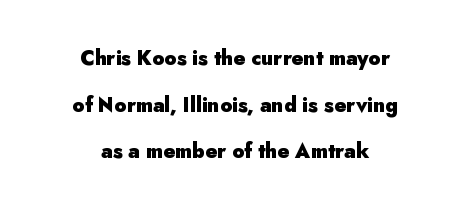
Q: Is the text bold? A: Yes.
Q: Is the text italic (slanted)? A: No, it is upright.
Q: Is the text underlined? A: No.
Q: How is the paragraph aligned? A: Centered.
Q: Is the spacing between letters normal or unusually wide? A: Normal.
Q: Is the spacing between lines tight, normal or loose? A: Loose.
